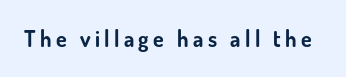
The image shows 22 px bold type, upright; set unusually wide letter spacing (+0.2 em), not underlined.
